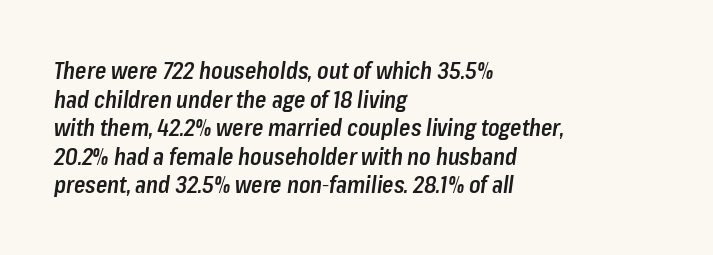
{"italic": "yes", "lean": "right", "slant_degrees": 8, "bold": "semi", "underline": "no", "align": "left", "line_spacing_ratio": 1.24, "letter_spacing": "normal", "letter_spacing_em": 0.0, "glyph_px": 23}
